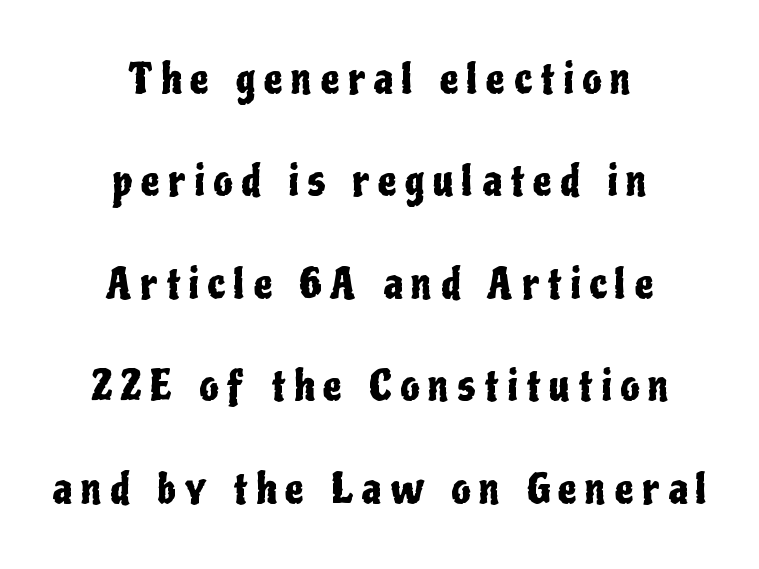
Q: Is the text italic (slanted)? A: No, it is upright.
Q: Is the typeface a serif or a sans-serif typeface? A: Sans-serif.
Q: Is the text underlined? A: No.
Q: How is the paragraph aligned? A: Centered.
Q: Is the spacing between letters normal or unusually wide? A: Unusually wide.
Q: Is the spacing between lines tight, normal or loose? A: Loose.
Q: Width (condensed, normal, or wide)? A: Condensed.
Q: Stroke contrast? A: Low.
Q: x-height? A: Medium.
Q: Monospaced? A: No.
